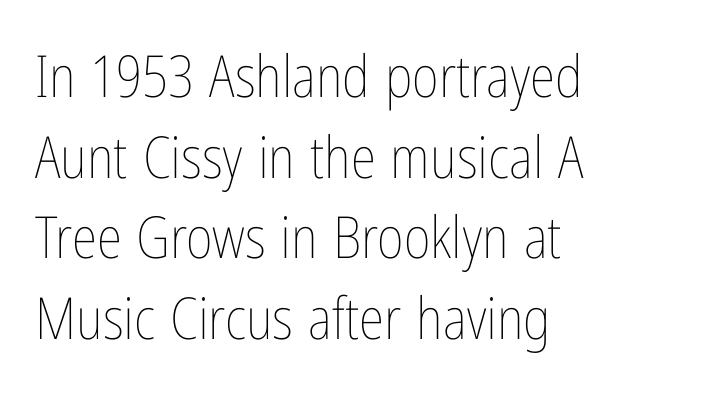
The image shows 58 px thin, condensed type, upright; set left-aligned, normal line spacing (1.39x), normal letter spacing, not underlined; low stroke contrast and a medium x-height.
